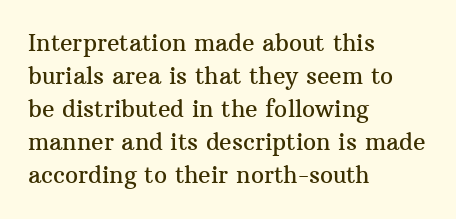
Q: Is the text italic (slanted)? A: No, it is upright.
Q: Is the text underlined? A: No.
Q: How is the paragraph aligned? A: Left-aligned.
Q: Is the spacing between letters normal or unusually wide? A: Normal.
Q: Is the spacing between lines tight, normal or loose? A: Normal.
